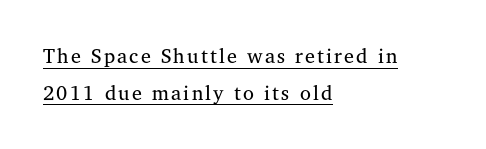
The image shows 20 px text type, upright; set left-aligned, line spacing 1.83x, underlined.
